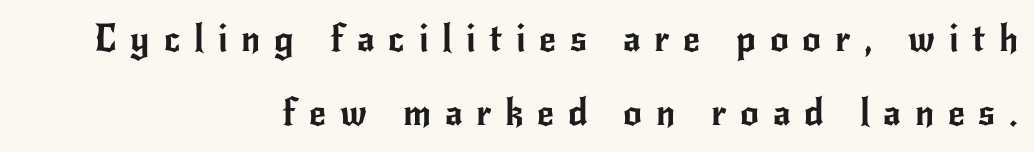
{"serif": "no", "italic": "no", "width": "normal", "stroke_contrast": "low", "x_height": "small", "monospaced": "no", "underline": "no", "align": "right", "line_spacing": "loose", "line_spacing_ratio": 2.0, "letter_spacing": "wide", "letter_spacing_em": 0.37, "glyph_px": 37}
